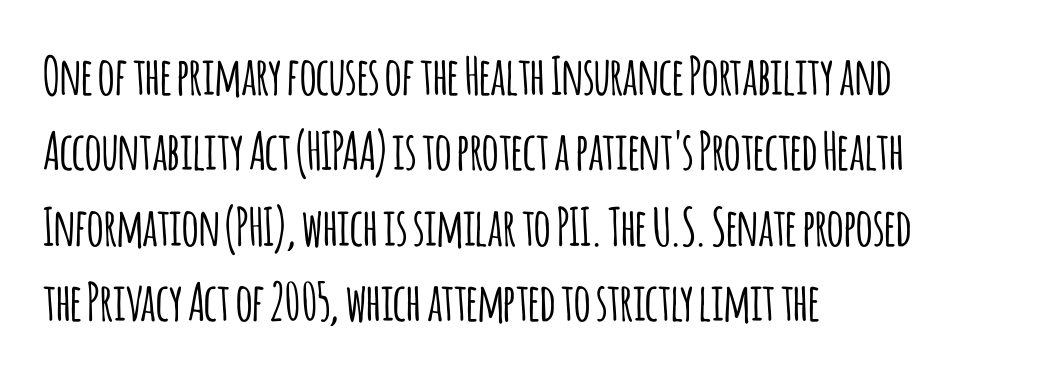
Q: Is the text italic (slanted)? A: No, it is upright.
Q: Is the typeface a serif or a sans-serif typeface? A: Sans-serif.
Q: Is the text underlined? A: No.
Q: How is the paragraph aligned? A: Left-aligned.
Q: Is the spacing between letters normal or unusually wide? A: Normal.
Q: Is the spacing between lines tight, normal or loose? A: Normal.
Q: Width (condensed, normal, or wide)? A: Condensed.
Q: Stroke contrast? A: Low.
Q: x-height? A: Large.
Q: Monospaced? A: No.
